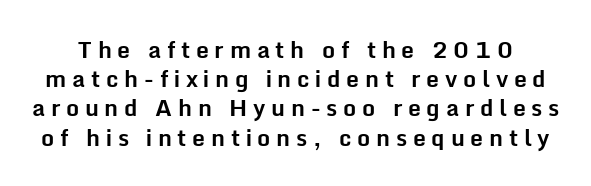
This sample keeps an unexceptional amount of space between lines. This is roman type, the default non-slanted kind. There is plenty of visible air inserted between adjacent glyphs. A dark, heavy texture on the line: the type is bold. No word sits above an underline.
